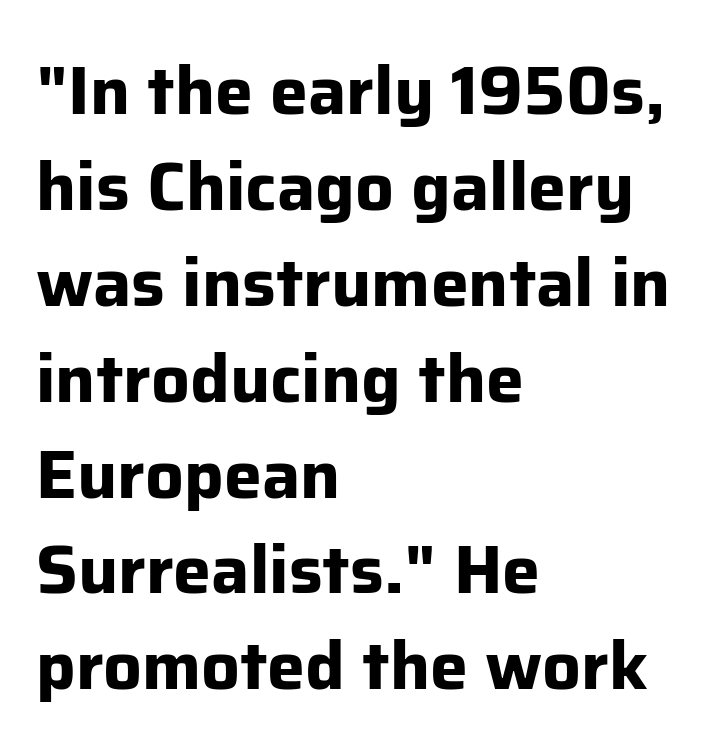
{"serif": "no", "italic": "no", "bold": "yes", "weight": "bold", "width": "normal", "stroke_contrast": "low", "x_height": "medium", "monospaced": "no", "underline": "no", "align": "left", "line_spacing": "normal", "line_spacing_ratio": 1.41, "letter_spacing": "normal", "letter_spacing_em": 0.0, "glyph_px": 68}
